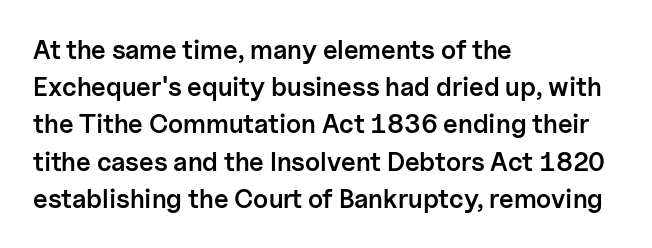
{"italic": "no", "bold": "semi", "underline": "no", "align": "left", "line_spacing": "normal", "line_spacing_ratio": 1.43, "letter_spacing": "normal", "letter_spacing_em": 0.0, "glyph_px": 26}
